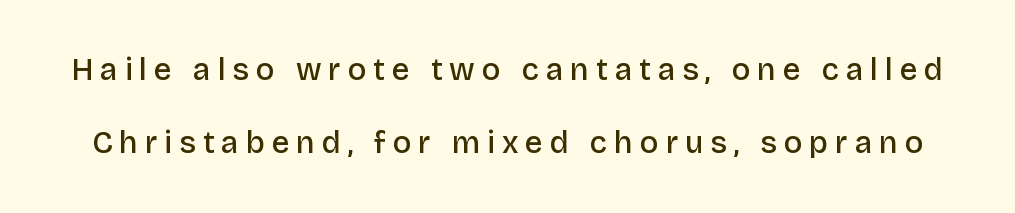
Q: Is the text bold? A: Semi-bold.
Q: Is the text italic (slanted)? A: No, it is upright.
Q: Is the typeface a serif or a sans-serif typeface? A: Sans-serif.
Q: Is the text underlined? A: No.
Q: Is the spacing between letters normal or unusually wide? A: Unusually wide.
Q: Is the spacing between lines tight, normal or loose? A: Loose.
Q: Width (condensed, normal, or wide)? A: Normal.
Q: Stroke contrast? A: Low.
Q: x-height? A: Large.
Q: Monospaced? A: No.
